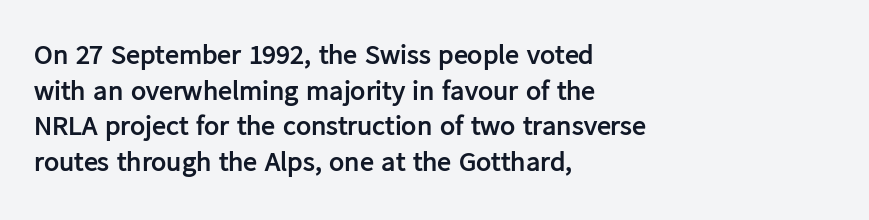
Check under the words: just untouched page. Line beginnings align vertically; line endings do not. Whoever set this chose a conventional vertical rhythm. These lines carry a lot of weight — the face is fully bold. Characters remain perfectly vertical along every line.
